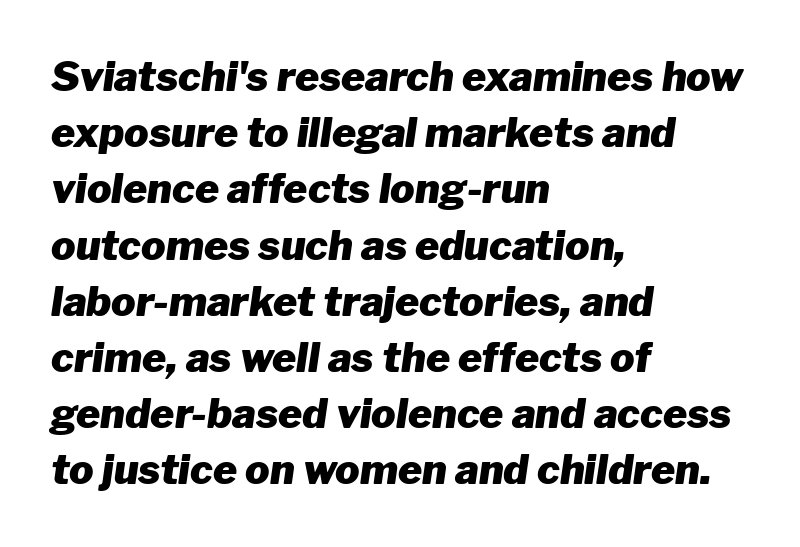
Q: Is the text bold? A: Yes.
Q: Is the text italic (slanted)? A: Yes, it leans right by about 8 degrees.
Q: Is the text underlined? A: No.
Q: How is the paragraph aligned? A: Left-aligned.
Q: Is the spacing between letters normal or unusually wide? A: Normal.
Q: Is the spacing between lines tight, normal or loose? A: Normal.
Q: Width (condensed, normal, or wide)? A: Normal.
Q: Stroke contrast? A: Low.
Q: x-height? A: Medium.
Q: Monospaced? A: No.
